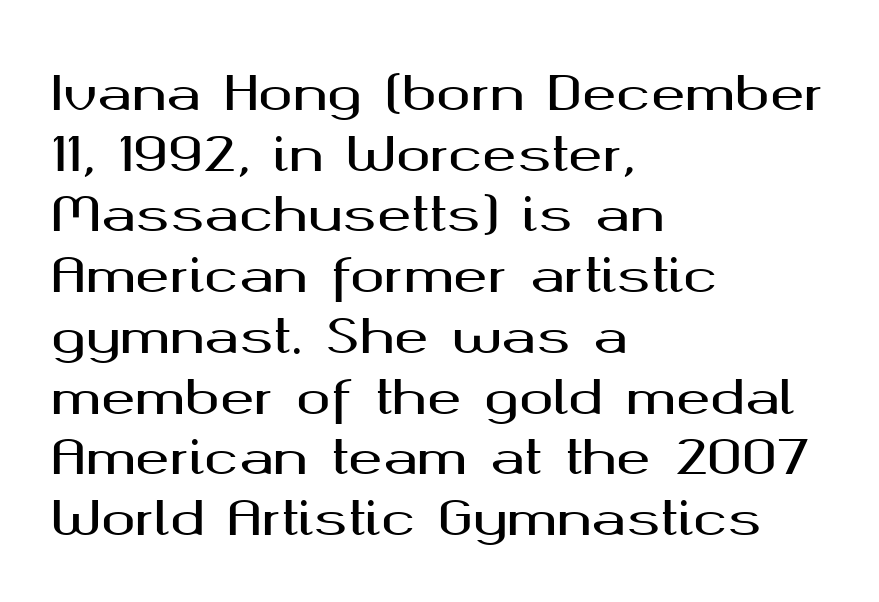
Layout note: lines flush left. Spacing between characters is what you'd get straight out of the box. Underlining? Definitely not there. These lines are composed in type without serifs. You could not count columns in this text — the font is proportionally spaced.
